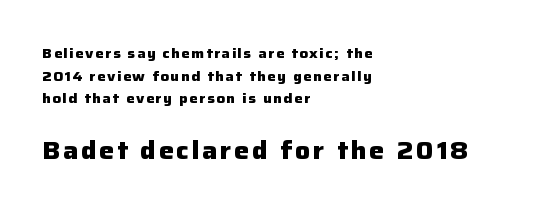
Q: Is the text bold? A: Yes.
Q: Is the text italic (slanted)? A: No, it is upright.
Q: Is the text underlined? A: No.
Q: How is the paragraph aligned? A: Left-aligned.
Q: Is the spacing between lines tight, normal or loose? A: Normal.
Q: Which block of text is set in a larger size, the first (top) or the second (bottom)? A: The second (bottom) one.
